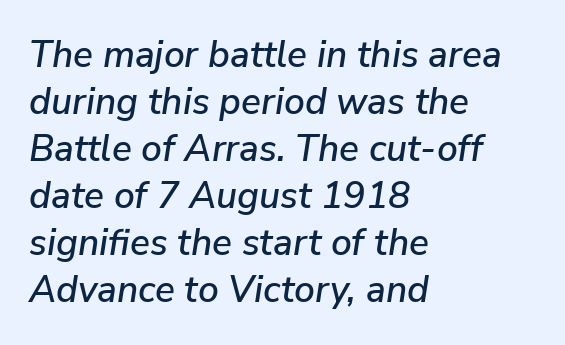
The image shows 37 px text type, italic (leaning right); set left-aligned, normal line spacing (1.27x), normal letter spacing, not underlined; low stroke contrast and a medium x-height.
